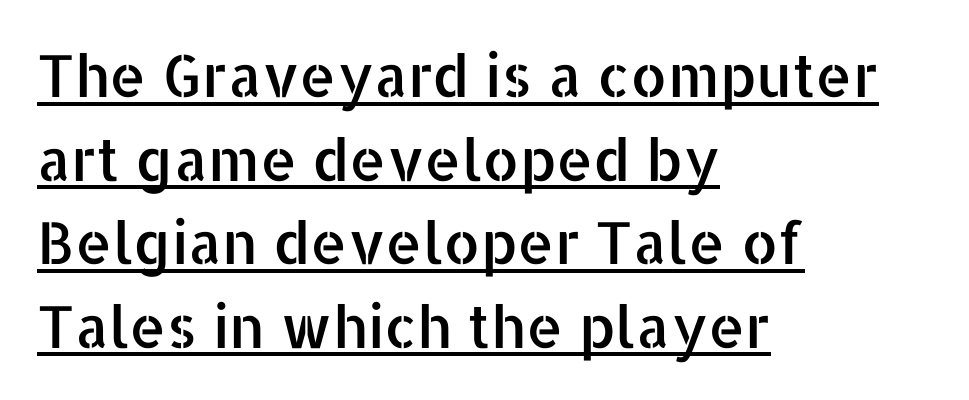
Q: Is the text italic (slanted)? A: No, it is upright.
Q: Is the typeface a serif or a sans-serif typeface? A: Sans-serif.
Q: Is the text underlined? A: Yes.
Q: How is the paragraph aligned? A: Left-aligned.
Q: Is the spacing between letters normal or unusually wide? A: Normal.
Q: Is the spacing between lines tight, normal or loose? A: Normal.
Q: Width (condensed, normal, or wide)? A: Normal.
Q: Stroke contrast? A: Low.
Q: x-height? A: Medium.
Q: Monospaced? A: No.
